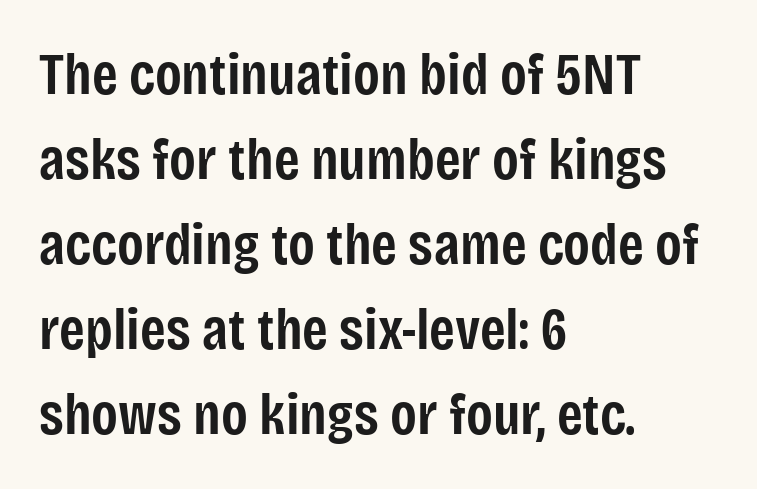
{"serif": "no", "italic": "no", "bold": "semi", "weight": "semibold", "width": "condensed", "stroke_contrast": "low", "x_height": "large", "monospaced": "no", "underline": "no", "align": "left", "line_spacing": "normal", "line_spacing_ratio": 1.44, "letter_spacing": "normal", "letter_spacing_em": 0.0, "glyph_px": 59}
